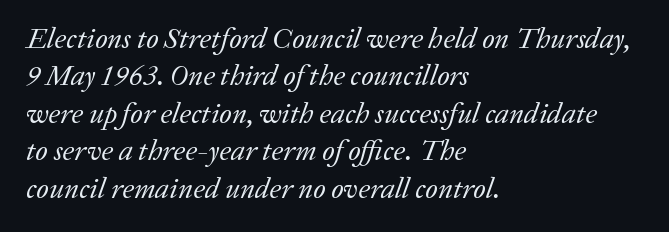
The image shows 29 px regular-weight serif type, italic (leaning right); set left-aligned, normal line spacing (1.29x), normal letter spacing, not underlined; low stroke contrast and a medium x-height.
